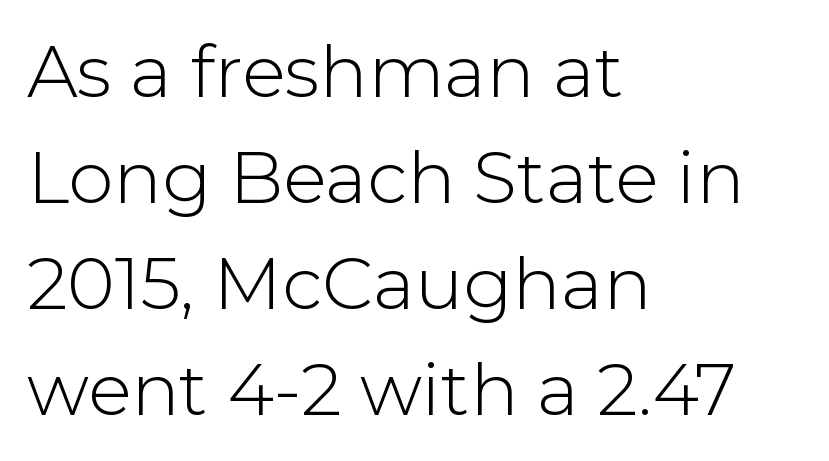
Stems and bowls with no extra thickness — not bold. Caption: multi-line text, flush left, ragged right. To sum up the face: it is a sans, with no serifs. The letters sit at their default tracking, neither squeezed nor spread. One glance says typical: line gaps are just what's usual. Underline: absent.
